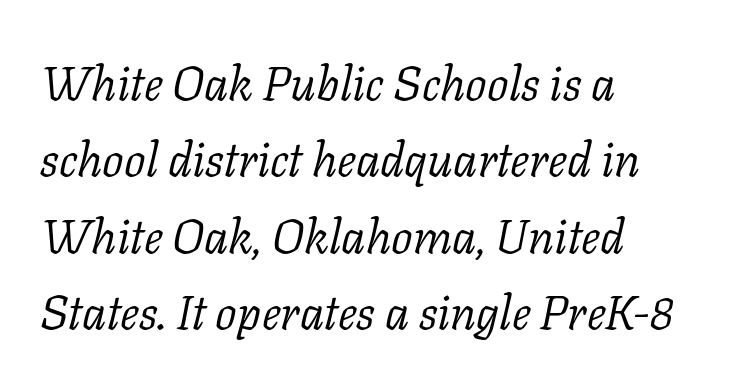
The image shows 48 px light serif type, italic (leaning right); set left-aligned, normal line spacing (1.59x), normal letter spacing, not underlined; low stroke contrast and a medium x-height.
